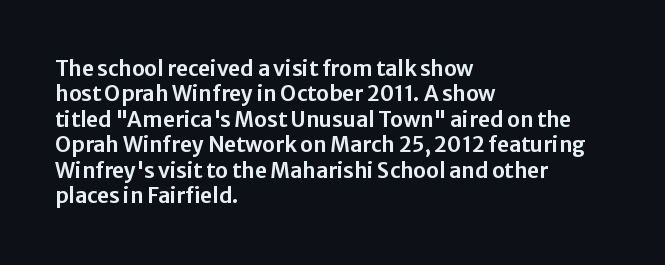
{"italic": "no", "underline": "no", "align": "left", "line_spacing_ratio": 1.21, "letter_spacing": "normal", "letter_spacing_em": 0.0, "glyph_px": 21}
